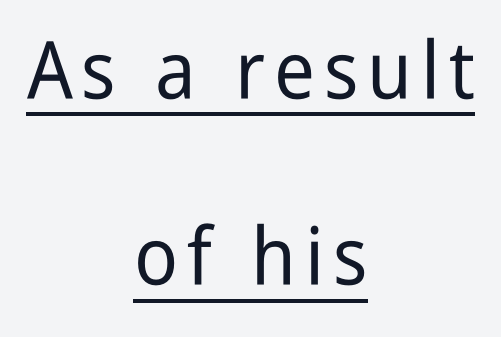
Q: Is the text italic (slanted)? A: No, it is upright.
Q: Is the typeface a serif or a sans-serif typeface? A: Sans-serif.
Q: Is the text underlined? A: Yes.
Q: How is the paragraph aligned? A: Centered.
Q: Is the spacing between lines tight, normal or loose? A: Loose.
Q: Width (condensed, normal, or wide)? A: Condensed.
Q: Stroke contrast? A: Low.
Q: x-height? A: Medium.
Q: Monospaced? A: No.
